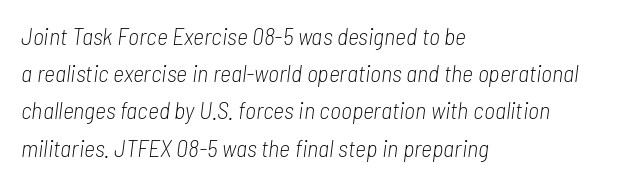
{"italic": "yes", "lean": "right", "slant_degrees": 7, "bold": "no", "underline": "no", "align": "left", "line_spacing": "normal", "line_spacing_ratio": 1.55, "letter_spacing": "normal", "letter_spacing_em": 0.0, "glyph_px": 24}
